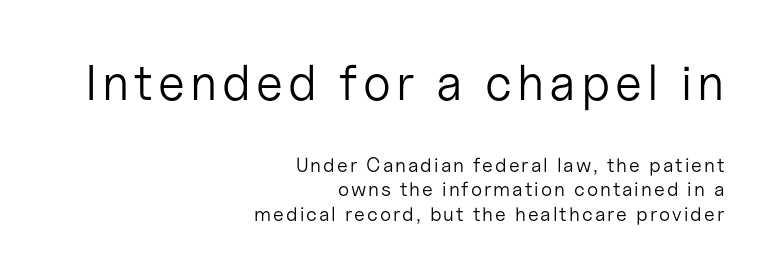
The image shows 50 px light sans-serif type, upright; set right-aligned, line spacing 1.22x, not underlined; the first (top) block is 2.5x larger; low stroke contrast and a medium x-height.
